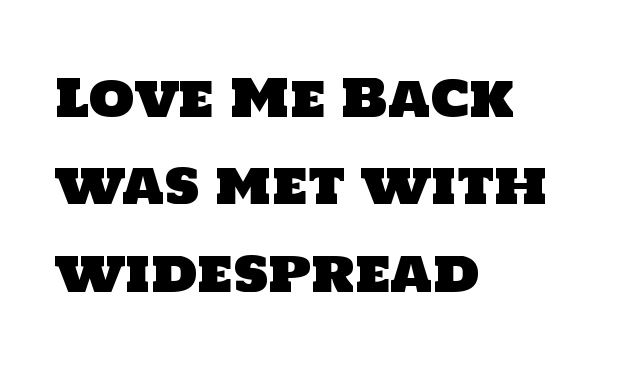
Q: Is the typeface a serif or a sans-serif typeface? A: Sans-serif.
Q: Is the text underlined? A: No.
Q: How is the paragraph aligned? A: Left-aligned.
Q: Is the spacing between letters normal or unusually wide? A: Normal.
Q: Is the spacing between lines tight, normal or loose? A: Normal.
Q: Width (condensed, normal, or wide)? A: Normal.
Q: Stroke contrast? A: Low.
Q: x-height? A: Large.
Q: Monospaced? A: No.
